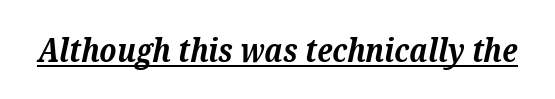
Looks like someone drew a line under every word here. This rendering leaves character spacing at its baseline value. Designer's note — italics engaged. On the weight axis this lands at bold, roughly 700. You could not count columns in this text — the font is proportionally spaced.
